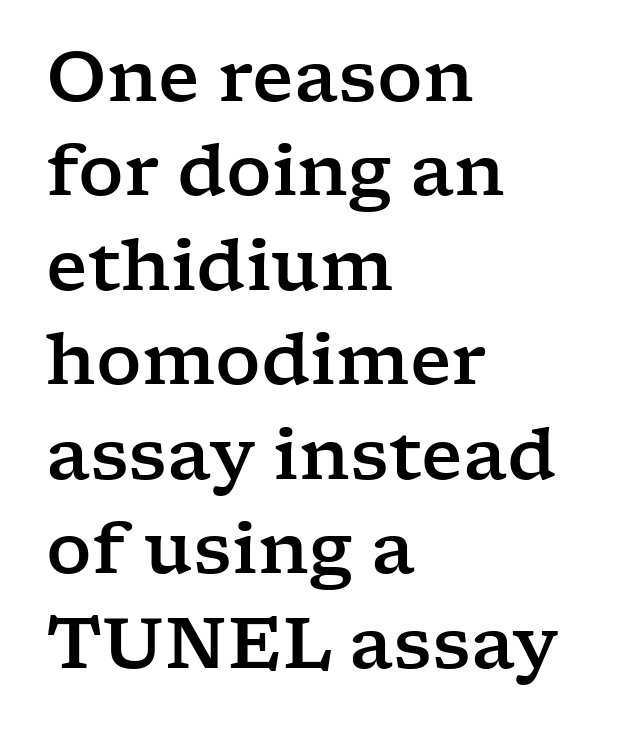
The rendering shows small feet on the letterforms — a serif design. Character widths vary here, with narrow letters taking less room than wide ones. The rows are spaced the way most documents space them. Horizontal alignment here is leftward, the default for most running prose.
